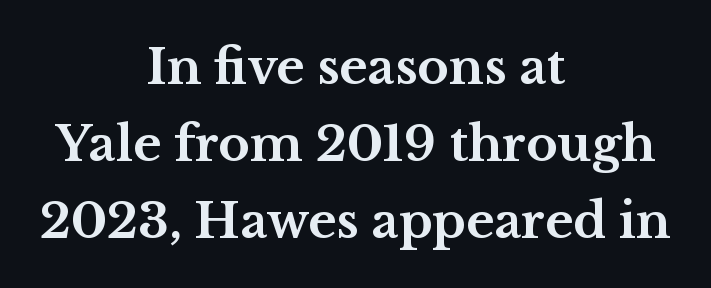
{"serif": "yes", "italic": "no", "bold": "yes", "weight": "bold", "width": "wide", "stroke_contrast": "medium", "x_height": "medium", "monospaced": "no", "underline": "no", "align": "center", "line_spacing": "normal", "line_spacing_ratio": 1.6, "letter_spacing": "normal", "letter_spacing_em": 0.0, "glyph_px": 48}
